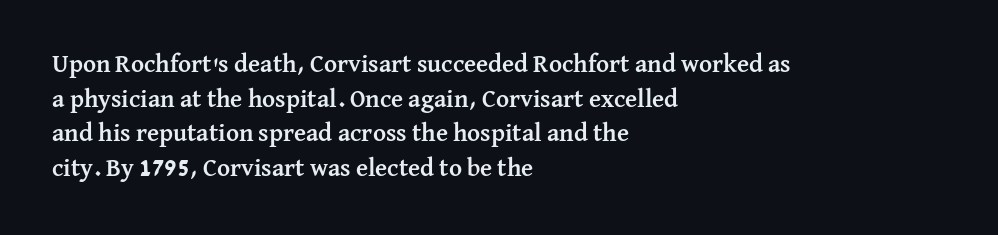
The image shows 25 px bold type, upright; set left-aligned, normal line spacing (1.39x), normal letter spacing, not underlined.
